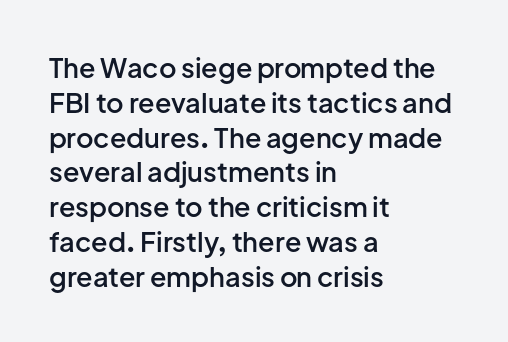
A bare baseline throughout the passage. A typesetter would mark this as roman, not italic. Leading: standard. Here the glyphs are tracked normally, forming tight word shapes.
